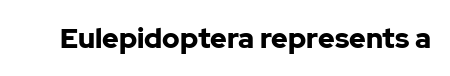
The passage shown is emphatically bold. Observe the ordinary spacing: letters are neighbours, not strangers. Spacing verdict: proportional, widths tailored to each character. The designer went with a sans here, leaving each stem footless. Rule under the text: the space is simply empty.
